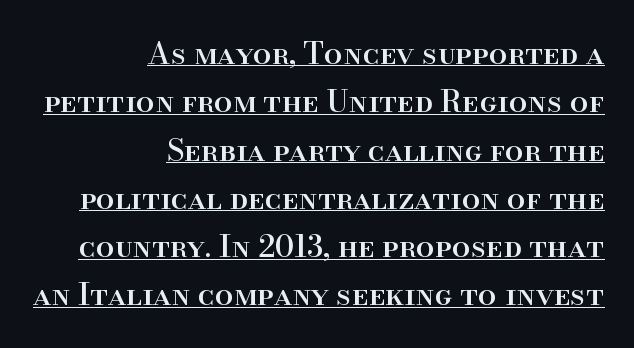
The letterforms sit shoulder to shoulder at normal distance. Does a line run under the words? Yes, clearly. The characters display serif detailing at their extremities. The typesetter chose a ragged-left arrangement here.
